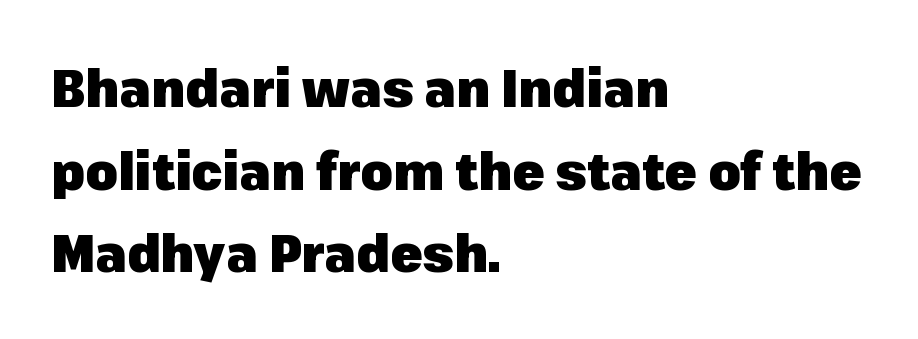
{"serif": "no", "italic": "no", "bold": "yes", "weight": "heavy", "width": "normal", "stroke_contrast": "low", "x_height": "medium", "monospaced": "no", "underline": "no", "align": "left", "line_spacing": "normal", "line_spacing_ratio": 1.59, "letter_spacing": "normal", "letter_spacing_em": 0.0, "glyph_px": 52}
